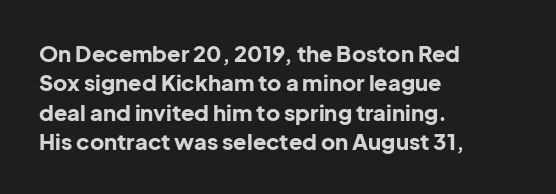
{"italic": "no", "bold": "yes", "underline": "no", "align": "left", "line_spacing": "normal", "line_spacing_ratio": 1.33, "letter_spacing": "normal", "letter_spacing_em": 0.0, "glyph_px": 22}
